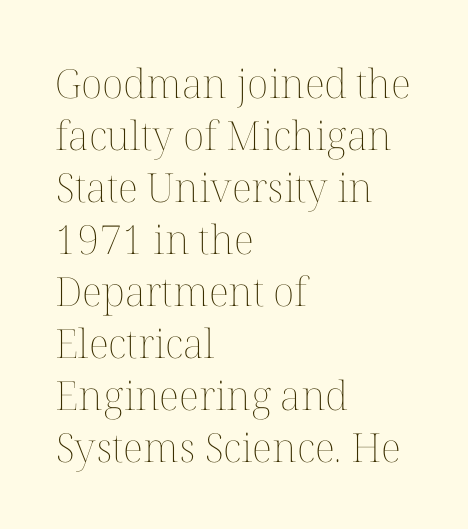
Beneath every word, the page is bare. A student would call this left alignment; a typographer would say flush left, rag right. What stands out about the letter spacing? Nothing — it is the standard amount. This reads as an unemphasized weight, regular at the heaviest. Horizontal bands of white between lines are of average thickness. Rendered with straight, roman letterforms.
